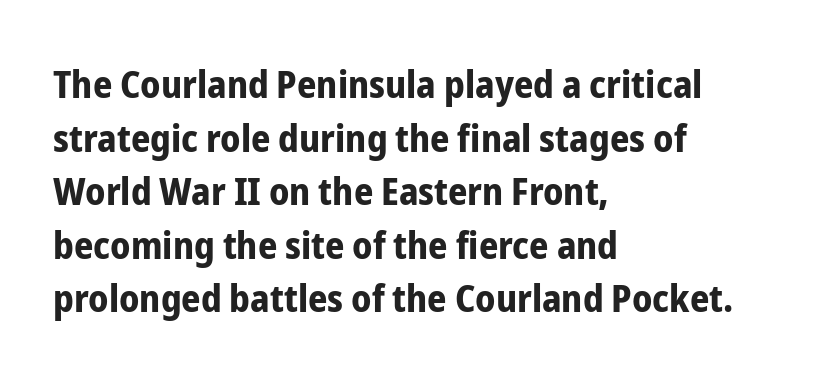
The image shows 38 px bold, condensed sans-serif type, upright; set left-aligned, normal line spacing (1.41x), normal letter spacing, not underlined; low stroke contrast and a medium x-height.
